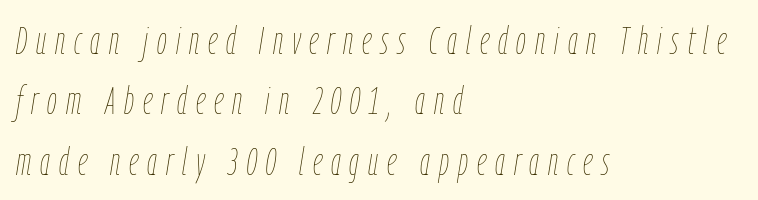
{"italic": "yes", "lean": "right", "slant_degrees": 9, "bold": "no", "weight": "thin", "width": "condensed", "stroke_contrast": "low", "x_height": "medium", "monospaced": "no", "underline": "no", "align": "left", "line_spacing": "normal", "line_spacing_ratio": 1.55, "letter_spacing": "wide", "letter_spacing_em": 0.23, "glyph_px": 39}
